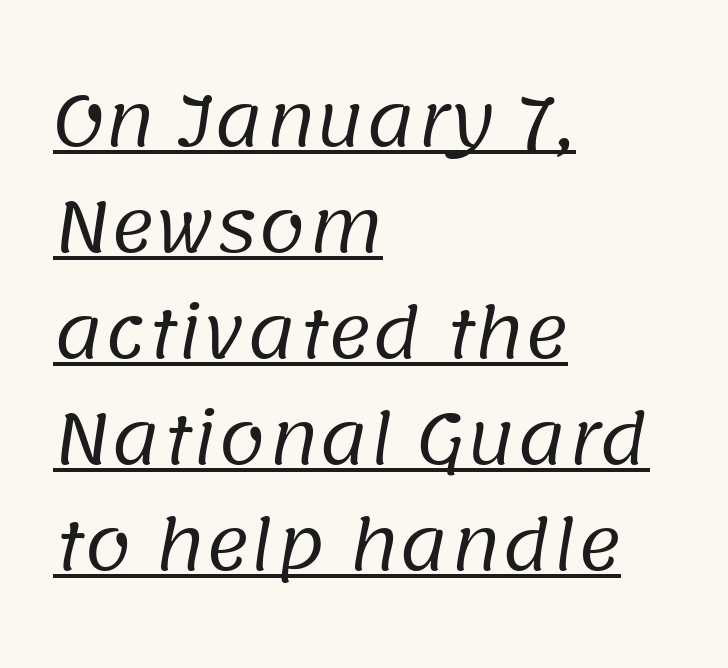
{"serif": "no", "bold": "no", "weight": "regular", "width": "normal", "stroke_contrast": "low", "x_height": "large", "monospaced": "no", "underline": "yes", "align": "left", "line_spacing": "normal", "line_spacing_ratio": 1.56, "letter_spacing": "normal", "letter_spacing_em": 0.0, "glyph_px": 68}
